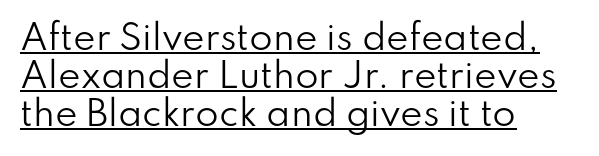
{"serif": "no", "italic": "no", "bold": "no", "weight": "regular", "width": "normal", "stroke_contrast": "low", "x_height": "small", "monospaced": "no", "underline": "yes", "align": "left", "line_spacing": "tight", "line_spacing_ratio": 1.12, "letter_spacing": "normal", "letter_spacing_em": 0.0, "glyph_px": 34}
